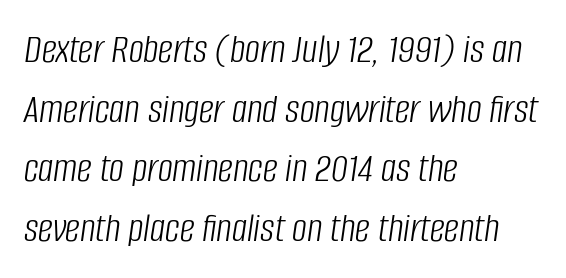
The image shows 42 px light, condensed type, italic (leaning right); set left-aligned, normal line spacing (1.42x), normal letter spacing, not underlined; low stroke contrast and a large x-height.
